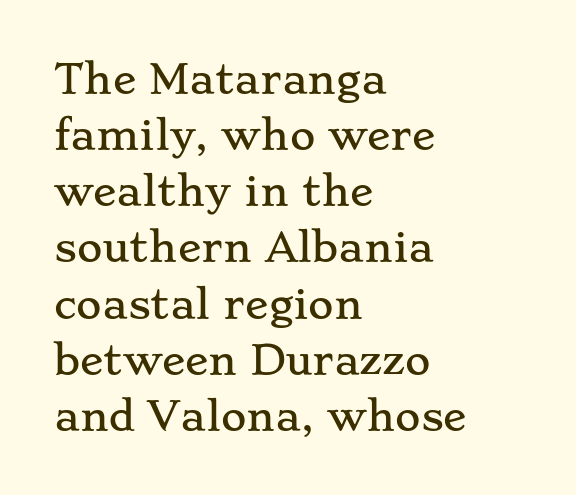
{"serif": "yes", "italic": "no", "width": "wide", "stroke_contrast": "low", "x_height": "small", "monospaced": "no", "underline": "no", "align": "left", "line_spacing": "normal", "line_spacing_ratio": 1.44, "letter_spacing": "normal", "letter_spacing_em": 0.0, "glyph_px": 39}
